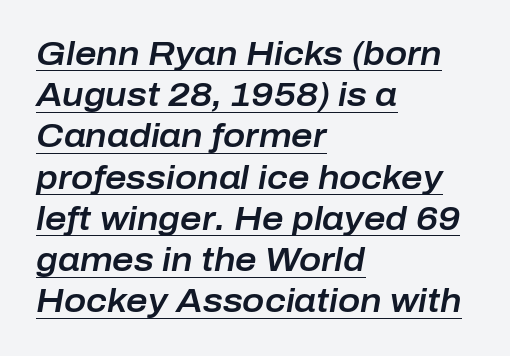
This sample carries an underscore along the baseline area. The rendering anchors every line to the left-hand side. A typesetter would call this zero additional tracking. The text carries the slant typical of an italic or oblique font. The rendering uses natural spacing where letterforms have individual widths.
